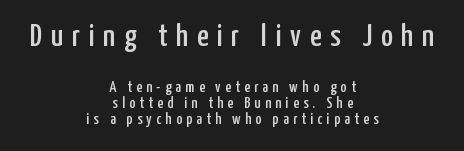
These lines are composed in type without serifs. You can tell it's not italic because the verticals are truly vertical. The line-height multiplier appears low, near solid setting. You get the large type first, then a drop to smaller type. The paragraph has two soft edges and a firm central axis.
